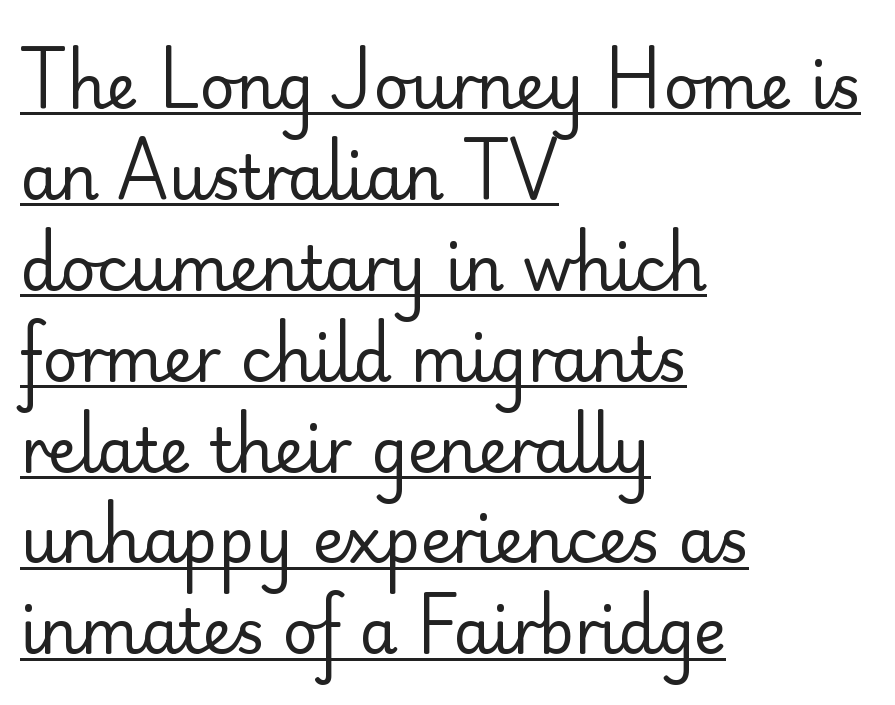
The image shows 61 px regular-weight sans-serif type, upright; set left-aligned, normal line spacing (1.49x), normal letter spacing, underlined; low stroke contrast and a small x-height.
